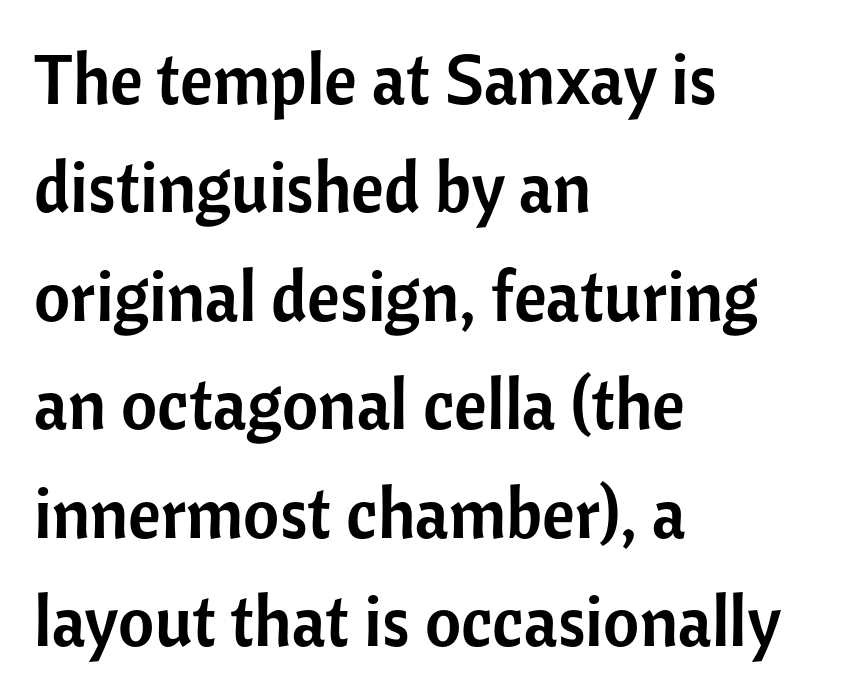
The image shows 70 px sans-serif type, upright; set left-aligned, normal line spacing (1.55x), normal letter spacing, not underlined; low stroke contrast and a medium x-height.
